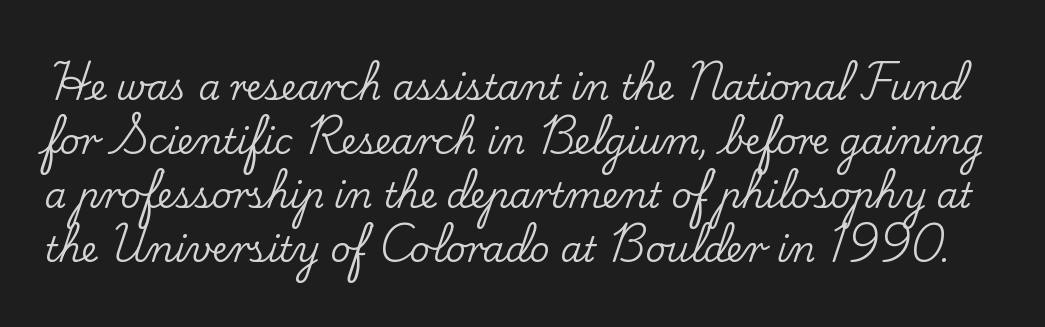
Q: Is the text italic (slanted)? A: Yes.
Q: Is the typeface a serif or a sans-serif typeface? A: Serif.
Q: Is the text underlined? A: No.
Q: Is the spacing between letters normal or unusually wide? A: Normal.
Q: Is the spacing between lines tight, normal or loose? A: Normal.
Q: Width (condensed, normal, or wide)? A: Normal.
Q: Stroke contrast? A: Low.
Q: x-height? A: Small.
Q: Monospaced? A: No.
